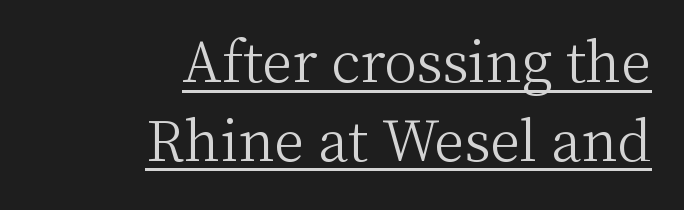
{"serif": "yes", "italic": "no", "bold": "no", "weight": "light", "width": "normal", "stroke_contrast": "medium", "x_height": "medium", "monospaced": "no", "underline": "yes", "align": "right", "line_spacing": "normal", "line_spacing_ratio": 1.43, "letter_spacing": "normal", "letter_spacing_em": 0.0, "glyph_px": 55}
